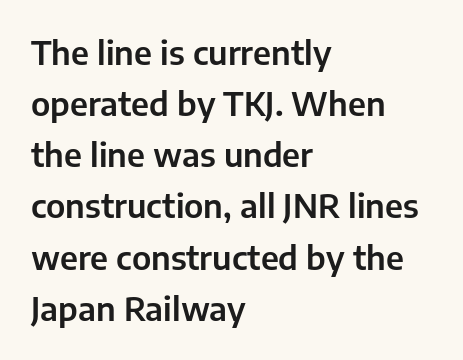
Q: Is the text italic (slanted)? A: No, it is upright.
Q: Is the typeface a serif or a sans-serif typeface? A: Sans-serif.
Q: Is the text underlined? A: No.
Q: How is the paragraph aligned? A: Left-aligned.
Q: Is the spacing between letters normal or unusually wide? A: Normal.
Q: Is the spacing between lines tight, normal or loose? A: Normal.
Q: Width (condensed, normal, or wide)? A: Normal.
Q: Stroke contrast? A: Low.
Q: x-height? A: Medium.
Q: Monospaced? A: No.
